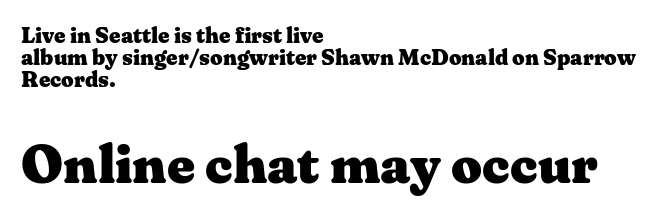
{"serif": "yes", "italic": "no", "bold": "yes", "weight": "heavy", "width": "wide", "stroke_contrast": "medium", "x_height": "medium", "monospaced": "no", "underline": "no", "align": "left", "line_spacing": "tight", "line_spacing_ratio": 0.99, "letter_spacing": "normal", "letter_spacing_em": 0.0, "larger_block": "second", "size_ratio": 2.45, "glyph_px": 54}
